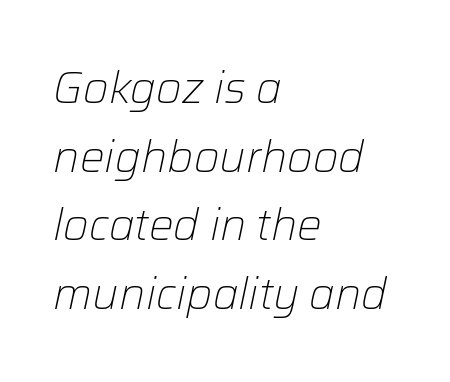
{"italic": "yes", "lean": "right", "slant_degrees": 12, "bold": "no", "weight": "light", "width": "normal", "stroke_contrast": "low", "x_height": "medium", "monospaced": "no", "underline": "no", "align": "left", "line_spacing": "normal", "line_spacing_ratio": 1.56, "letter_spacing": "normal", "letter_spacing_em": 0.0, "glyph_px": 44}
